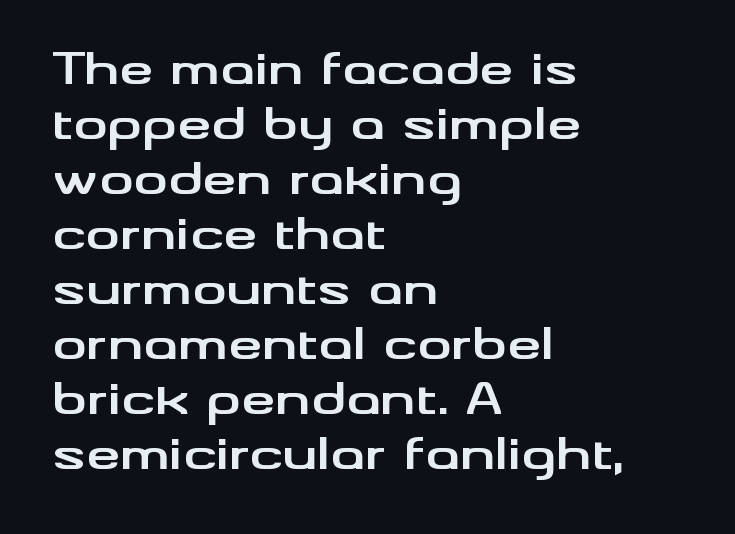
Type style note: lacks serifs. Character widths vary here, with narrow letters taking less room than wide ones. No word sits above an underline. These lines sit exactly where default settings would place them. Students, note that the glyphs here touch the page at normal intervals.
